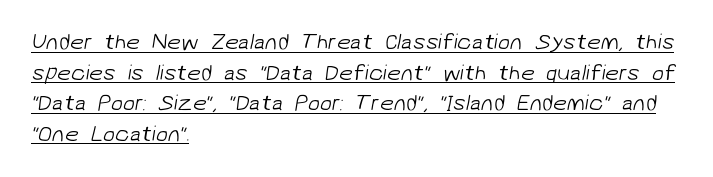
{"bold": "no", "underline": "yes", "align": "left", "line_spacing": "normal", "line_spacing_ratio": 1.39, "letter_spacing": "normal", "letter_spacing_em": 0.0, "glyph_px": 22}
